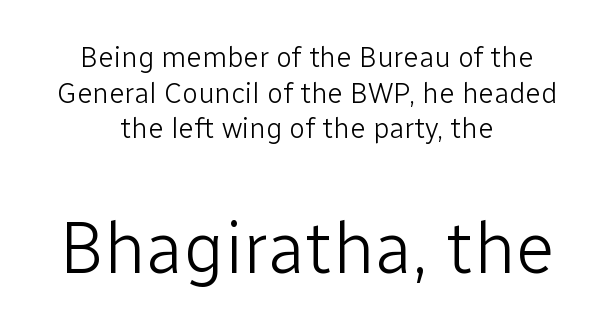
The image shows 73 px light sans-serif type, upright; set centered, line spacing 1.23x, normal letter spacing, not underlined; the second (bottom) block is 2.52x larger; low stroke contrast and a medium x-height.
